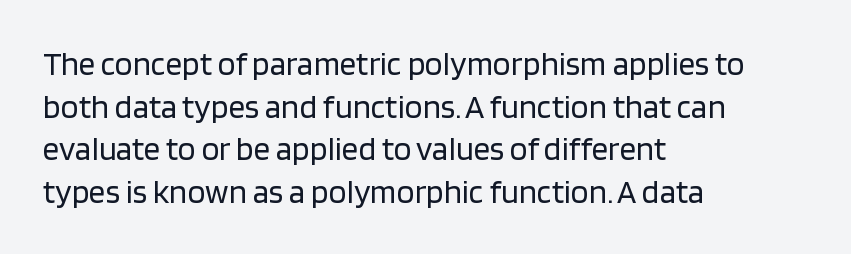
The image shows 33 px regular-weight sans-serif type, upright; set left-aligned, normal line spacing (1.29x), normal letter spacing, not underlined; low stroke contrast and a large x-height.
